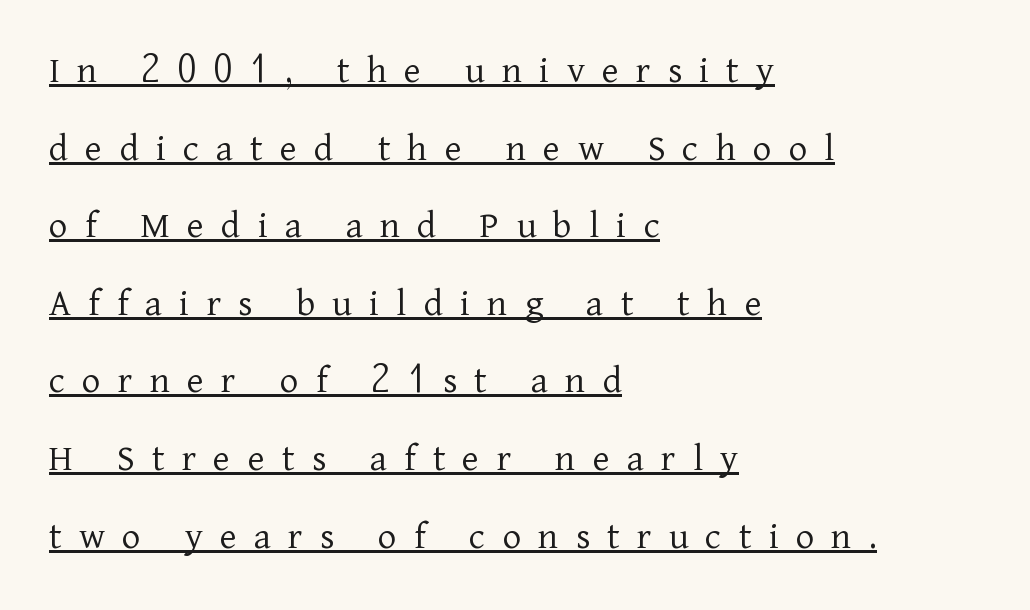
{"serif": "yes", "italic": "no", "bold": "no", "weight": "light", "width": "normal", "stroke_contrast": "low", "x_height": "medium", "monospaced": "no", "underline": "yes", "align": "left", "line_spacing": "loose", "line_spacing_ratio": 1.94, "letter_spacing": "wide", "letter_spacing_em": 0.43, "glyph_px": 40}
